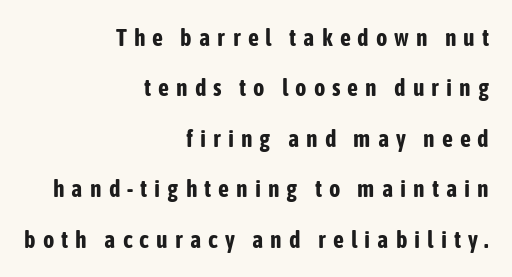
The setting favours the right margin, as signatures and pull-quotes sometimes do. Letter spacing: wide. If you drew a line through each stem, it would be perfectly vertical. These lines stand farther apart than default settings would place them. Just letters on the line, the space beneath them empty. Plenty of ink on the page — the face is bold.
